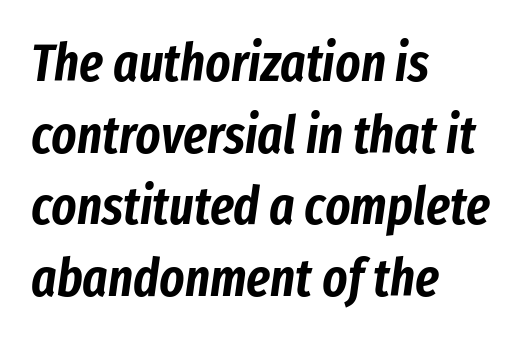
The foot of each line stays bare and open. Here the designer chose a conventional face with non-uniform glyph widths. A normal amount of white space separates one row of letters from the next. The line texture is even and compact thanks to regular tracking. The paragraph shown leans on its left margin.
